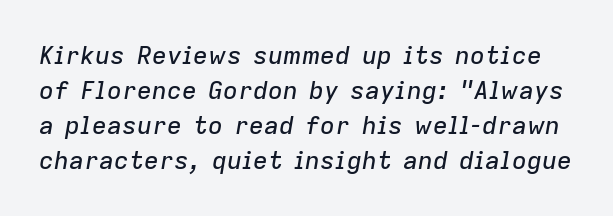
The lettering tilts uniformly, giving the passage an italic look. Check under the words: just untouched page. Tracking here is standard; glyphs follow each other at the usual distance. Baseline-to-baseline distance is the conventional proportion of letter height.
